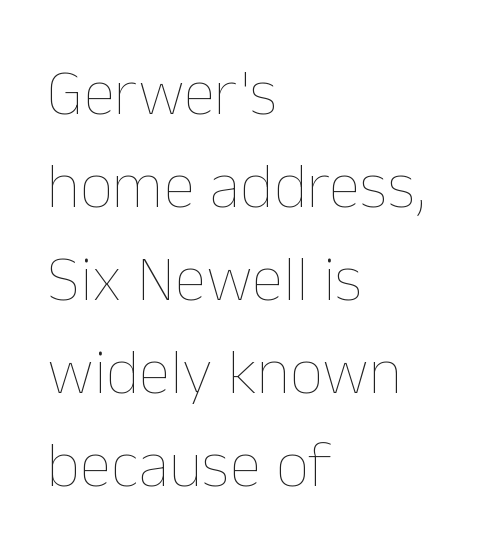
The image shows 65 px thin type, upright; set left-aligned, normal line spacing (1.43x), normal letter spacing, not underlined; low stroke contrast and a medium x-height.
